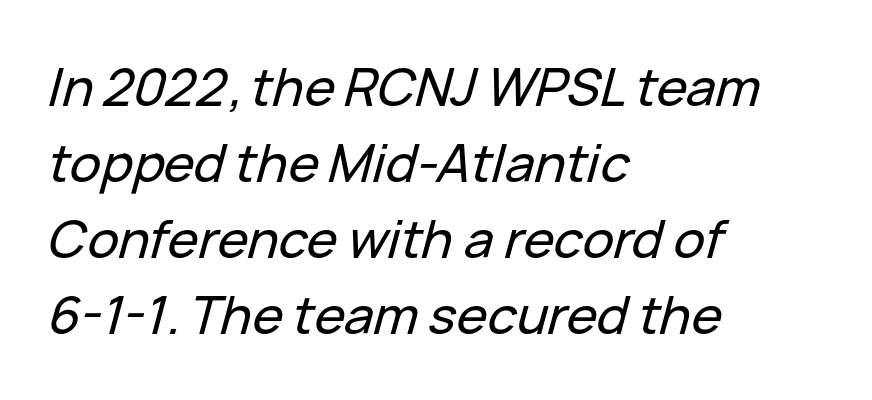
The image shows 52 px text type, italic (leaning right); set left-aligned, normal line spacing (1.46x), normal letter spacing, not underlined; low stroke contrast and a medium x-height.
